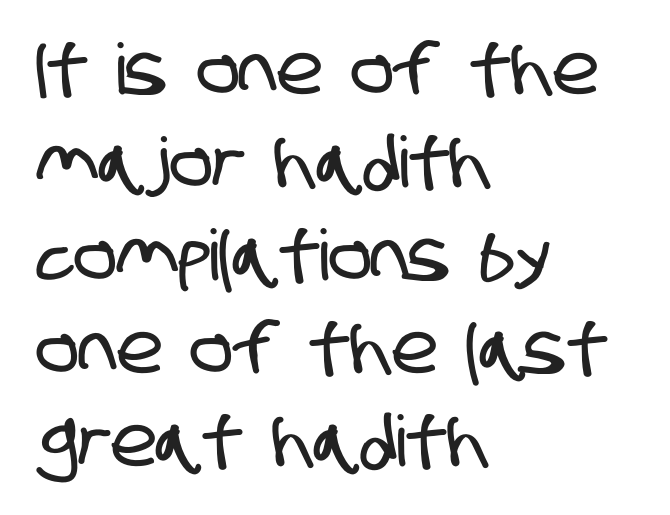
The image shows 70 px condensed sans-serif type; set left-aligned, normal line spacing (1.33x), normal letter spacing, not underlined; low stroke contrast and a large x-height.
